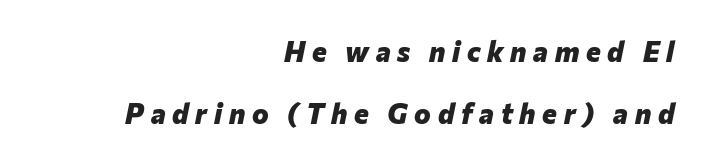
Q: Is the text bold? A: Yes.
Q: Is the text italic (slanted)? A: Yes, it leans right by about 12 degrees.
Q: Is the text underlined? A: No.
Q: How is the paragraph aligned? A: Right-aligned.
Q: Is the spacing between letters normal or unusually wide? A: Unusually wide.
Q: Is the spacing between lines tight, normal or loose? A: Loose.
Q: Width (condensed, normal, or wide)? A: Normal.
Q: Stroke contrast? A: Low.
Q: x-height? A: Medium.
Q: Monospaced? A: No.
